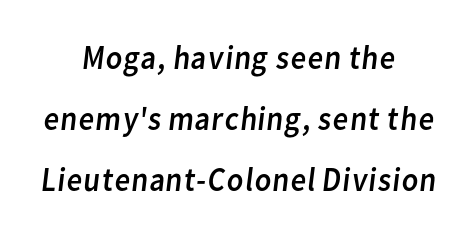
This sample is center-justified, so both line endings float freely. Nothing sits at the stroke ends, so this counts as sans-serif. Inter-character spacing is left at the font's built-in metrics. This sample has the flowing, uneven cadence of proportional lettering. Quick note: underline off. Heaviness? Minimal to ordinary, like unemphasized prose.
